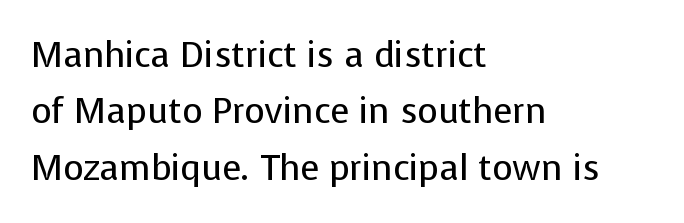
Looks like regular typesetting: each glyph gets only the width it needs. Descenders hang freely into open space. Horizontal bands of white between lines are of average thickness. This rendering uses left alignment, leaving the right contour irregular.
